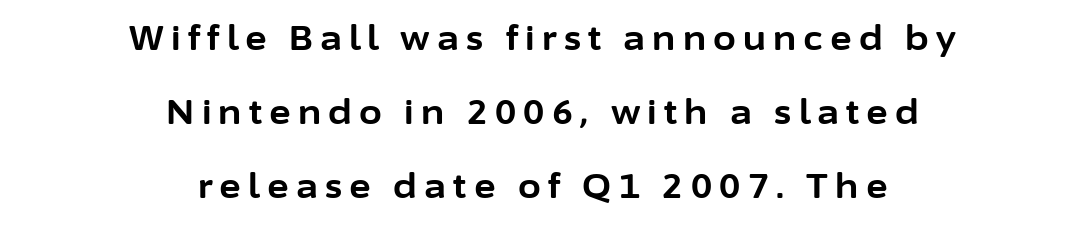
Q: Is the text bold? A: Yes.
Q: Is the text italic (slanted)? A: No, it is upright.
Q: Is the typeface a serif or a sans-serif typeface? A: Sans-serif.
Q: Is the text underlined? A: No.
Q: How is the paragraph aligned? A: Centered.
Q: Is the spacing between letters normal or unusually wide? A: Unusually wide.
Q: Is the spacing between lines tight, normal or loose? A: Loose.
Q: Width (condensed, normal, or wide)? A: Normal.
Q: Stroke contrast? A: Low.
Q: x-height? A: Medium.
Q: Monospaced? A: No.
